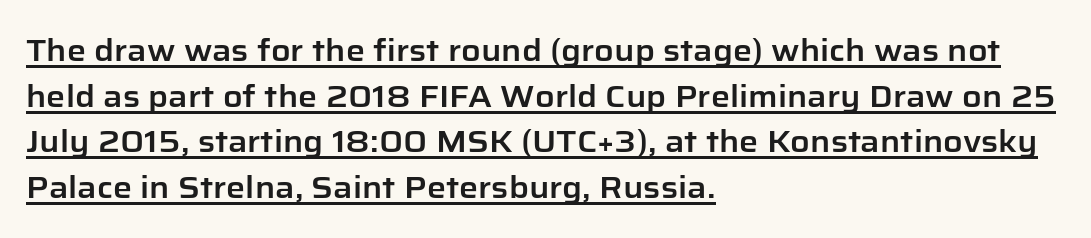
Line beginnings align vertically; line endings do not. No italicization has been applied; the sample stays upright. The letters carry no serifs — their stems end cleanly without finishing strokes. Think of a printed novel: that variable character pitch is what you see here. Normally led — the rows are evenly, conventionally spaced. The line texture is even and compact thanks to regular tracking.
